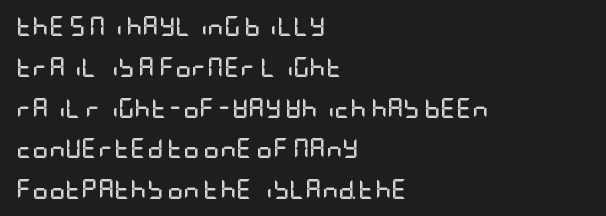
These lines are set flush left with a ragged right edge. The glyphs are unaccompanied by any horizontal stroke below them. Thick stems and heavy bowls — unmistakably bold. The designer dialed line spacing up above the default. No italicization has been applied; the sample stays upright.
